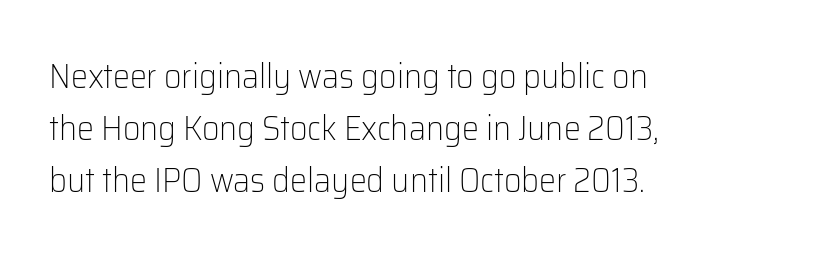
Quick note: not italic, upright. This rendering leaves character spacing at its baseline value. Successive baselines arrive at the customary interval. The typeface has the unassuming heft of standard copy or less. In CSS terms this would be text-align: left. The face used here is proportionally spaced, like ordinary book or web type.
